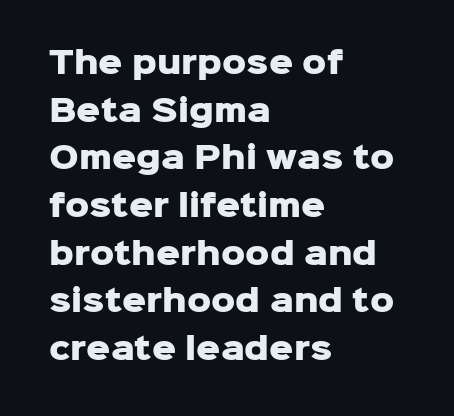
Standard letterfit; no display-style spreading of the glyphs. Every character sits straight up, as roman type does. Students, this is bold: see how much ink each stroke carries. The compositor pushed each line to the left boundary. These lines are rendered in a variable-pitch font. Decoration check: the copy has no underline.
